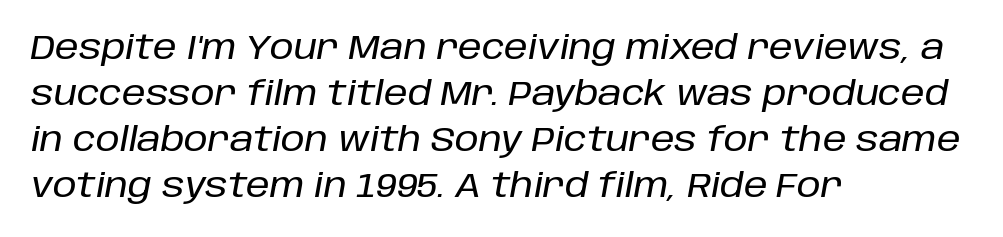
Compared with ordinary roman type, these characters are visibly tilted. Notice how the passage keeps a crisp vertical edge on the left only. This sample has the flowing, uneven cadence of proportional lettering. The vertical gap from one line to the next is medium. Short note: letters normally spaced. Letters rest on an invisible, unmarked baseline.
